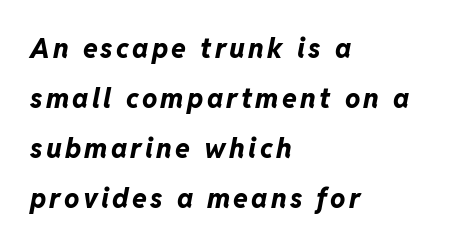
The image shows 27 px bold type, italic (leaning right); set left-aligned, line spacing 1.85x, not underlined.
